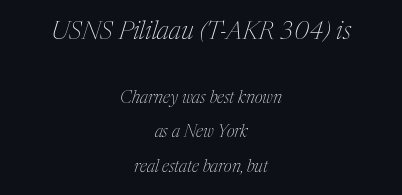
The image shows 25 px text type, italic (leaning right); set centered, loose line spacing (2.01x), normal letter spacing, not underlined; the first (top) block is 1.47x larger.
